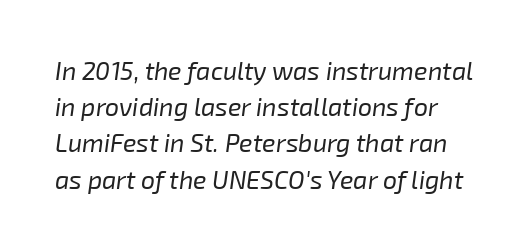
The image shows 25 px text type, italic (leaning right); set normal line spacing (1.45x), normal letter spacing, not underlined.
